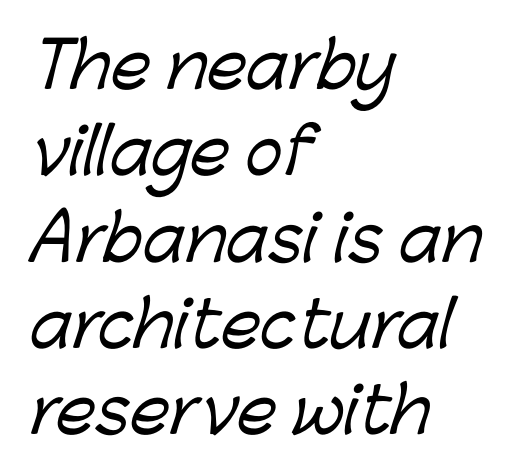
The image shows 63 px sans-serif type; set left-aligned, normal line spacing (1.37x), normal letter spacing, not underlined; low stroke contrast and a medium x-height.
